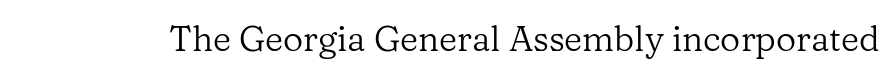
Looks like regular typesetting: each glyph gets only the width it needs. Italic: no, the glyphs are upright roman. Characters follow at the spacing the type designer built in. The words here are not underlined. A typesetter would label this face a serif.
